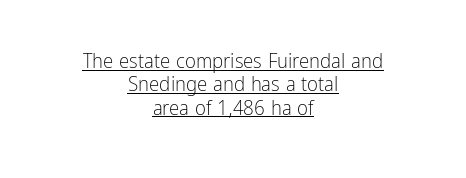
The image shows 21 px text type, upright; set centered, tight line spacing (1.11x), normal letter spacing, underlined.
